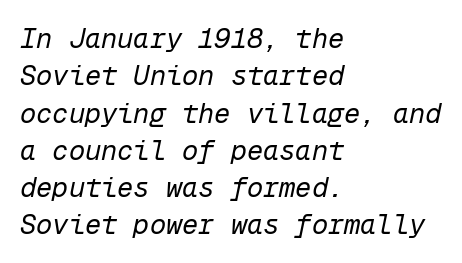
The image shows 27 px text type, italic (leaning right); set left-aligned, normal line spacing (1.38x), normal letter spacing, not underlined.
